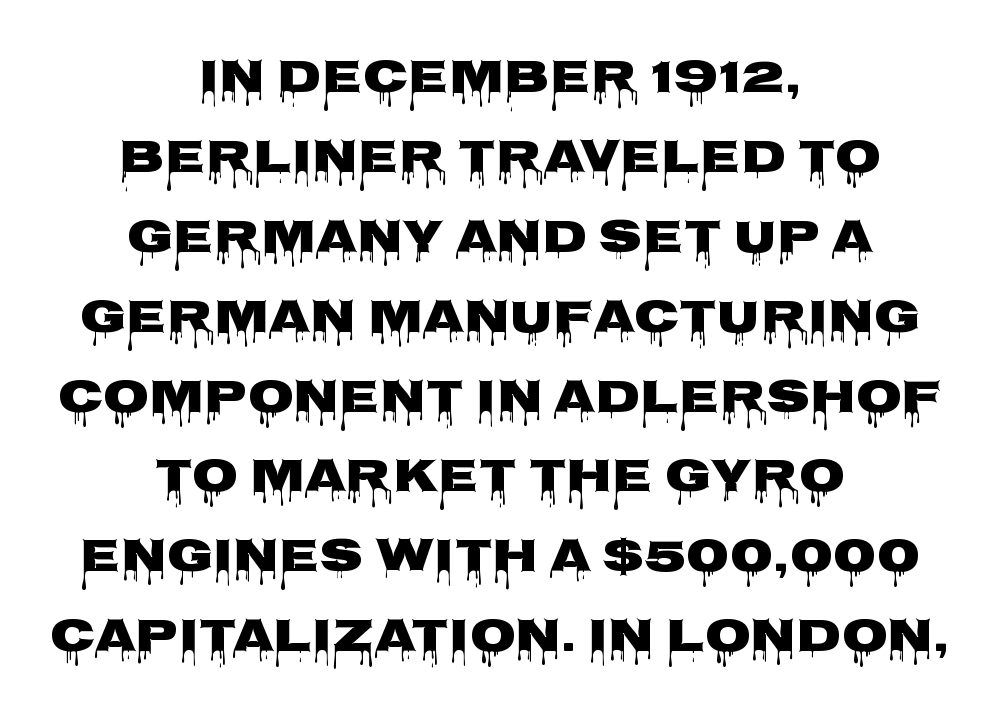
Q: Is the text italic (slanted)? A: No, it is upright.
Q: Is the typeface a serif or a sans-serif typeface? A: Sans-serif.
Q: Is the text underlined? A: No.
Q: How is the paragraph aligned? A: Centered.
Q: Is the spacing between letters normal or unusually wide? A: Normal.
Q: Is the spacing between lines tight, normal or loose? A: Normal.
Q: Width (condensed, normal, or wide)? A: Wide.
Q: Stroke contrast? A: Low.
Q: x-height? A: Large.
Q: Monospaced? A: No.
